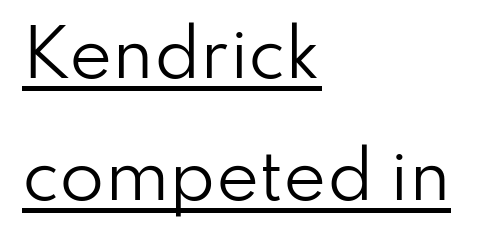
The image shows 65 px regular-weight sans-serif type, upright; set left-aligned, line spacing 1.87x, normal letter spacing, underlined; low stroke contrast and a small x-height.
